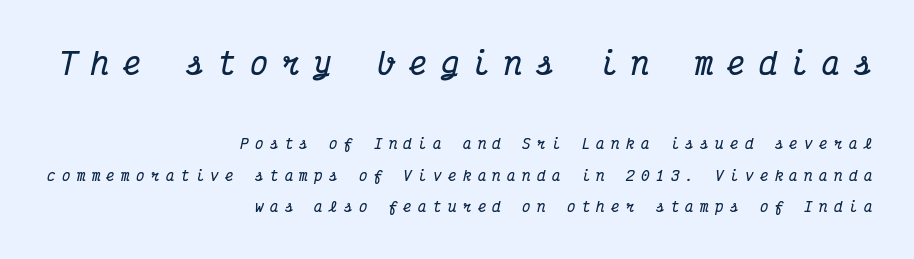
Q: Is the text bold? A: Yes.
Q: Is the text italic (slanted)? A: Yes, it leans right by about 12 degrees.
Q: Is the typeface a serif or a sans-serif typeface? A: Serif.
Q: Is the text underlined? A: No.
Q: How is the paragraph aligned? A: Right-aligned.
Q: Is the spacing between letters normal or unusually wide? A: Unusually wide.
Q: Is the spacing between lines tight, normal or loose? A: Loose.
Q: Which block of text is set in a larger size, the first (top) or the second (bottom)? A: The first (top) one.
Q: Width (condensed, normal, or wide)? A: Condensed.
Q: Stroke contrast? A: Medium.
Q: x-height? A: Medium.
Q: Monospaced? A: Yes.
